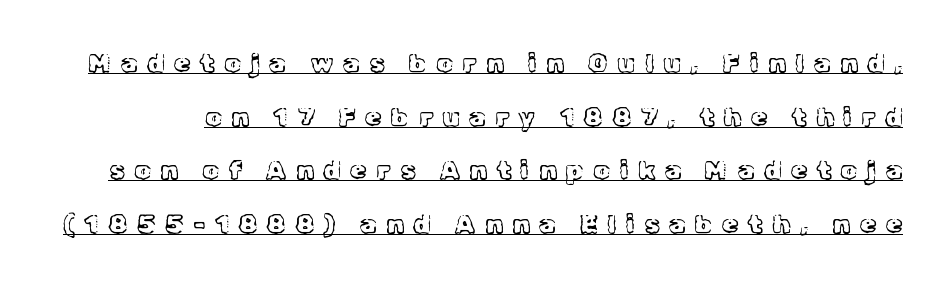
{"italic": "no", "bold": "no", "underline": "yes", "line_spacing": "loose", "line_spacing_ratio": 2.06, "letter_spacing": "wide", "letter_spacing_em": 0.38, "glyph_px": 26}
